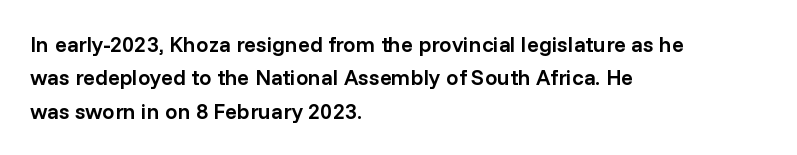
Q: Is the text bold? A: Semi-bold.
Q: Is the text italic (slanted)? A: No, it is upright.
Q: Is the text underlined? A: No.
Q: How is the paragraph aligned? A: Left-aligned.
Q: Is the spacing between letters normal or unusually wide? A: Normal.
Q: Is the spacing between lines tight, normal or loose? A: Normal.
